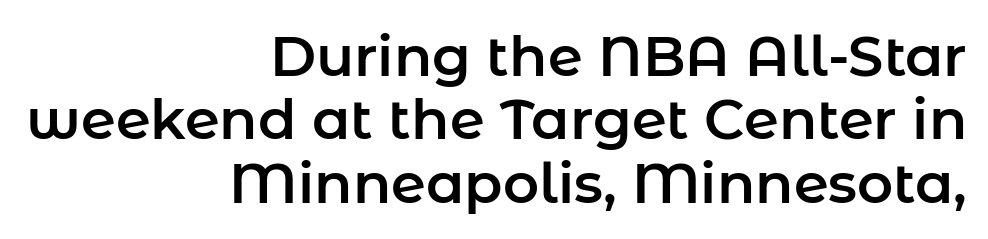
{"serif": "no", "italic": "no", "width": "normal", "stroke_contrast": "low", "x_height": "medium", "monospaced": "no", "underline": "no", "align": "right", "line_spacing": "tight", "line_spacing_ratio": 1.13, "letter_spacing": "normal", "letter_spacing_em": 0.0, "glyph_px": 56}
